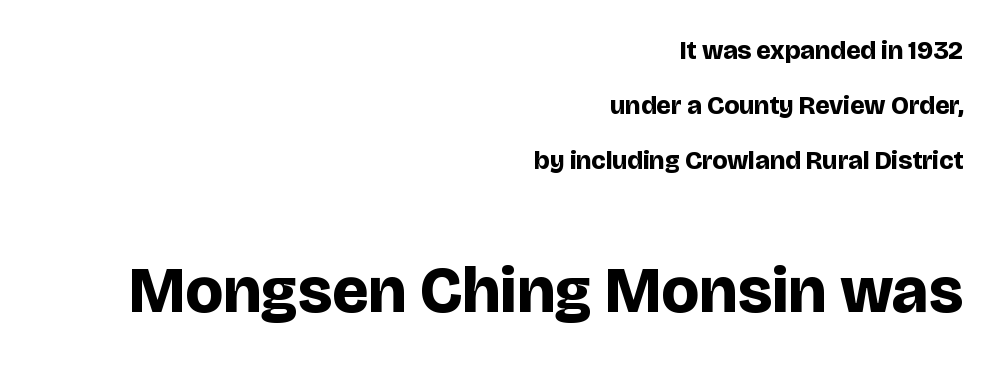
The image shows 65 px bold sans-serif type, upright; set right-aligned, loose line spacing (2.12x), normal letter spacing, not underlined; the second (bottom) block is 2.5x larger; low stroke contrast and a large x-height.
